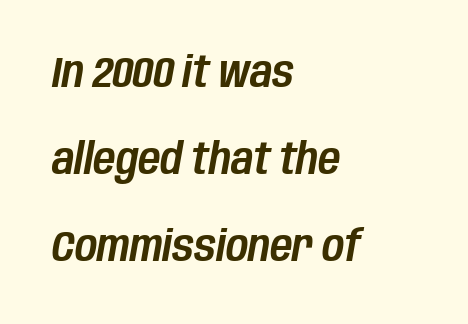
The image shows 43 px condensed type, italic (leaning right); set left-aligned, loose line spacing (2.02x), normal letter spacing, not underlined; low stroke contrast and a large x-height.
